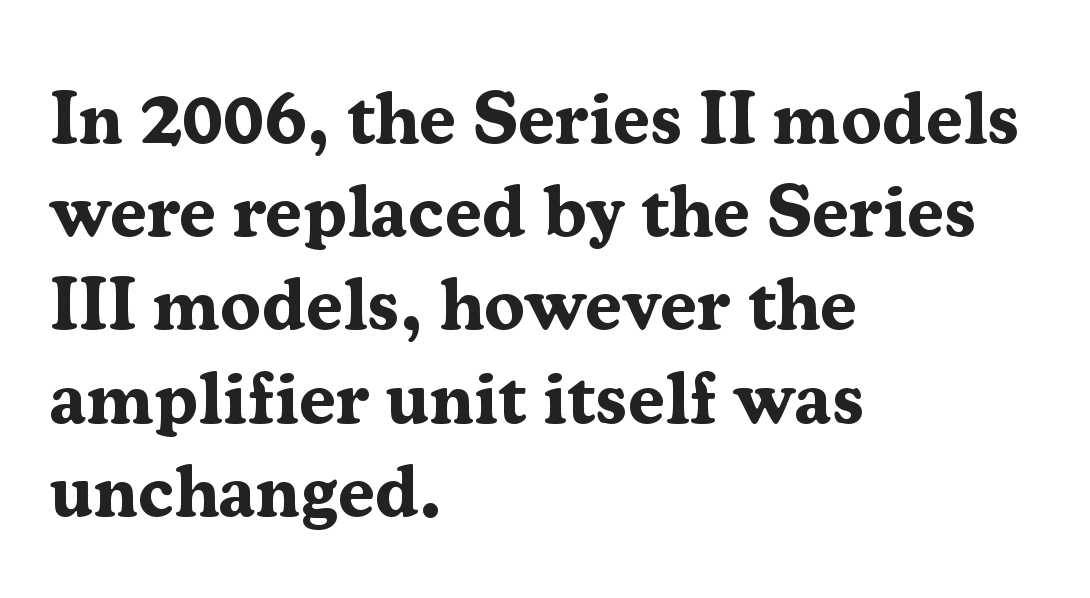
Each new line begins a customary step beneath the previous one. The font family rendered here belongs to the serif group. No italicization has been applied; the sample stays upright. The text block is weighted toward the left margin, trailing off unevenly rightward. What weight is shown? A full bold with thick strokes.
